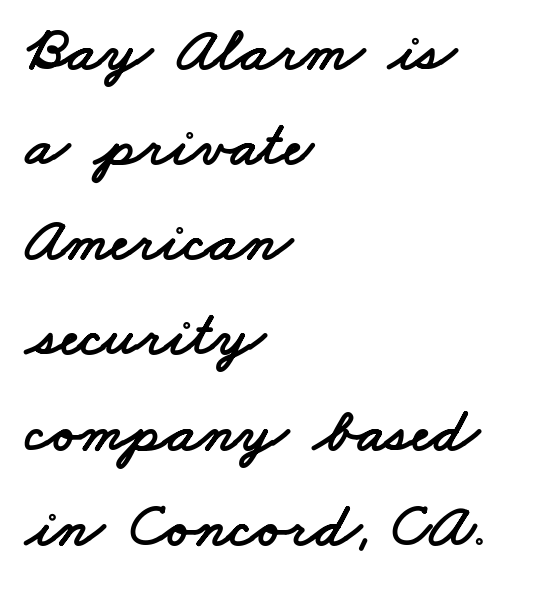
Q: Is the typeface a serif or a sans-serif typeface? A: Sans-serif.
Q: Is the text underlined? A: No.
Q: How is the paragraph aligned? A: Left-aligned.
Q: Is the spacing between letters normal or unusually wide? A: Normal.
Q: Is the spacing between lines tight, normal or loose? A: Normal.
Q: Width (condensed, normal, or wide)? A: Wide.
Q: Stroke contrast? A: Low.
Q: x-height? A: Small.
Q: Monospaced? A: No.
